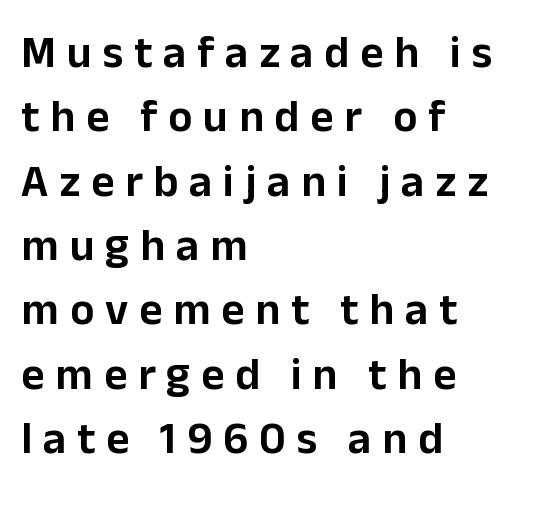
{"serif": "no", "italic": "no", "width": "normal", "stroke_contrast": "low", "x_height": "medium", "monospaced": "no", "underline": "no", "align": "left", "line_spacing": "normal", "line_spacing_ratio": 1.43, "letter_spacing": "wide", "letter_spacing_em": 0.24, "glyph_px": 45}
